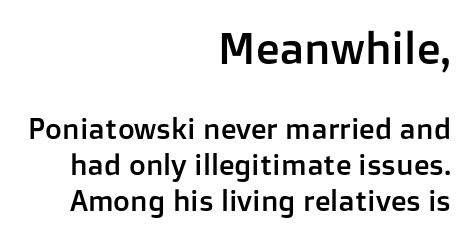
Bare-footed words on every line. What stands out about the letter spacing? Nothing — it is the standard amount. The designer went with a sans here, leaving each stem footless. Where is the straight margin? On the right. Scale decreases going downward across the two blocks. Spacing verdict: proportional, widths tailored to each character.
